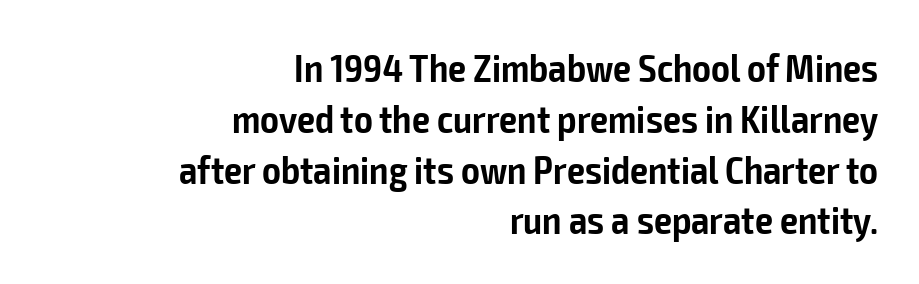
Character widths vary here, with narrow letters taking less room than wide ones. Does extra space separate the letters? No, they use regular spacing. Plain, unruled lines of type. Is this a sans? Yes — the strokes have no serifs. The face used here is a semibold: visibly heavier than regular, lighter than bold.
